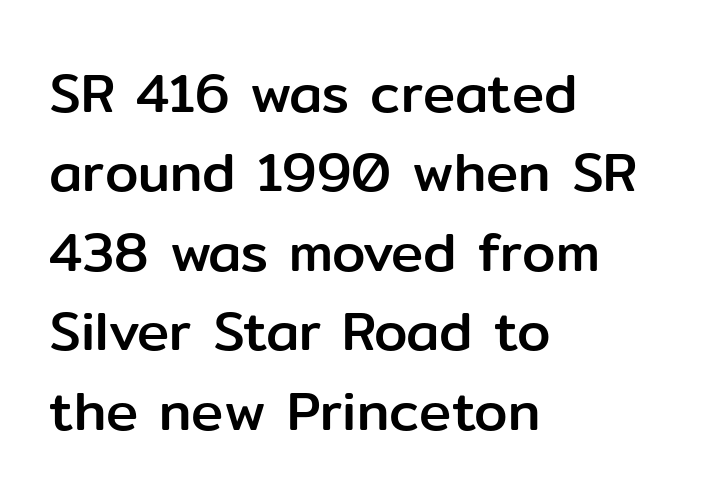
Each letter keeps its own natural width here, so spacing adapts to shape. The foot of each line stays bare and open. I'd call this a sans setting — the letters go barefoot. Line beginnings align vertically; line endings do not. This is roman type, the default non-slanted kind. The line-height multiplier appears to be the usual default.
